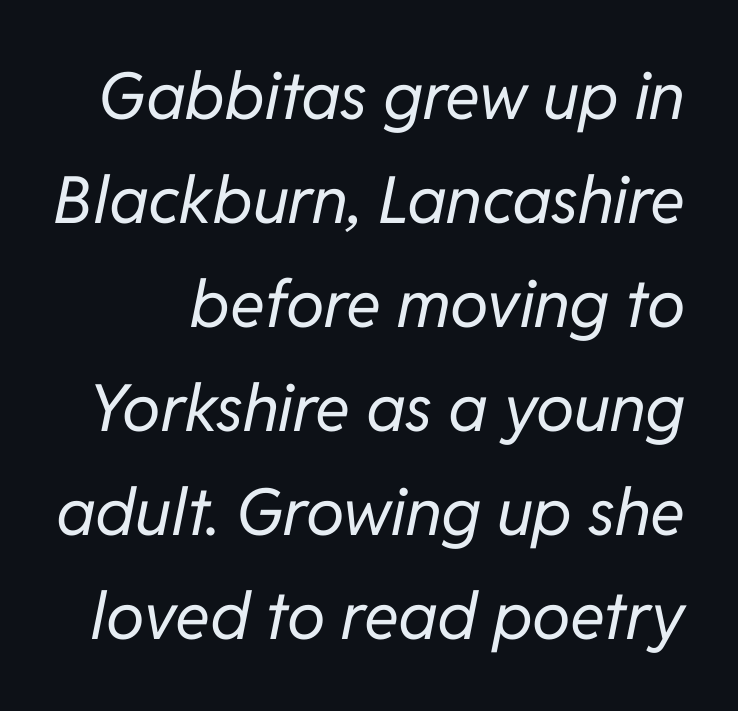
It's the slanting kind of type. Compared with a typical body face, this is equally light or lighter still. The passage shown has conventional tracking throughout. Here the designer chose a conventional face with non-uniform glyph widths. Normally led — the rows are evenly, conventionally spaced.
